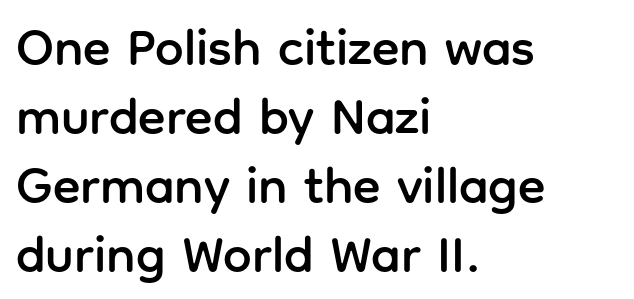
Q: Is the text italic (slanted)? A: No, it is upright.
Q: Is the typeface a serif or a sans-serif typeface? A: Sans-serif.
Q: Is the text underlined? A: No.
Q: How is the paragraph aligned? A: Left-aligned.
Q: Is the spacing between letters normal or unusually wide? A: Normal.
Q: Is the spacing between lines tight, normal or loose? A: Normal.
Q: Width (condensed, normal, or wide)? A: Normal.
Q: Stroke contrast? A: Low.
Q: x-height? A: Medium.
Q: Monospaced? A: No.
